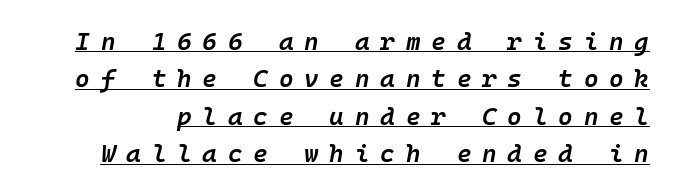
The passage shown is semibold, sitting just below true bold. The string is rendered with underlining switched on. The lines sit at an ordinary, default distance from one another. Tracking here is generous; glyphs stand well apart from one another. When letters slant like this, we call the style italic.
